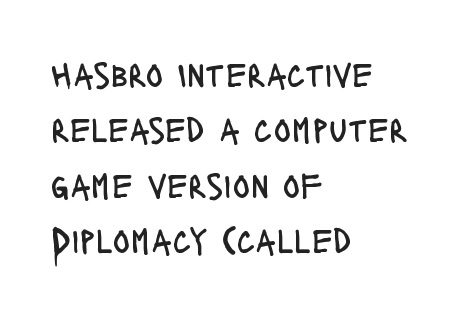
The image shows 36 px regular-weight, condensed sans-serif type, upright; set left-aligned, normal line spacing (1.54x), normal letter spacing, not underlined; low stroke contrast and a large x-height.
